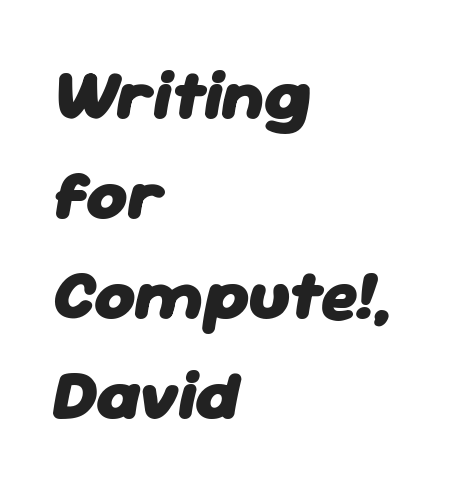
A full-strength bold gives these letters their thick strokes. Notice how the passage keeps a crisp vertical edge on the left only. These lines are rendered in a variable-pitch font. Regular leading.
